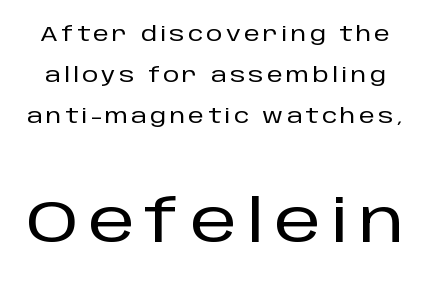
{"serif": "no", "italic": "no", "width": "normal", "stroke_contrast": "low", "x_height": "large", "monospaced": "no", "underline": "no", "line_spacing": "loose", "line_spacing_ratio": 2.05, "larger_block": "second", "size_ratio": 2.95, "glyph_px": 59}
